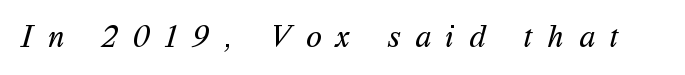
The image shows 32 px regular-weight sans-serif type; set unusually wide letter spacing (+0.47 em), not underlined; medium stroke contrast and a medium x-height.
